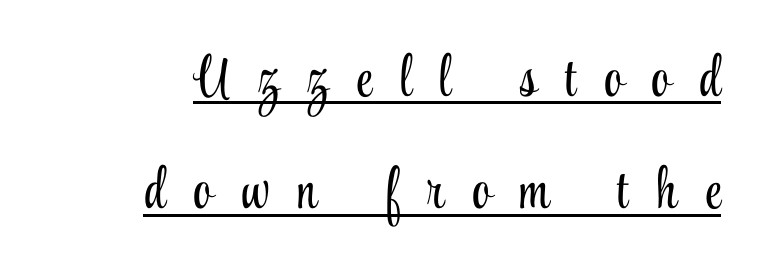
Q: Is the text bold? A: No.
Q: Is the text italic (slanted)? A: Yes.
Q: Is the typeface a serif or a sans-serif typeface? A: Serif.
Q: Is the text underlined? A: Yes.
Q: How is the paragraph aligned? A: Right-aligned.
Q: Is the spacing between letters normal or unusually wide? A: Unusually wide.
Q: Is the spacing between lines tight, normal or loose? A: Loose.
Q: Width (condensed, normal, or wide)? A: Condensed.
Q: Stroke contrast? A: Low.
Q: x-height? A: Small.
Q: Monospaced? A: No.
